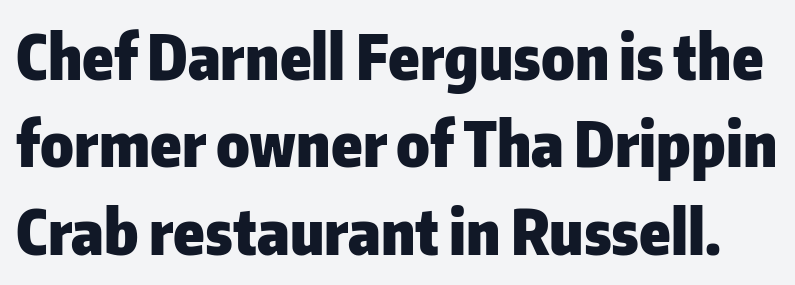
The image shows 62 px heavy sans-serif type, upright; set normal line spacing (1.41x), normal letter spacing, not underlined; low stroke contrast and a medium x-height.
